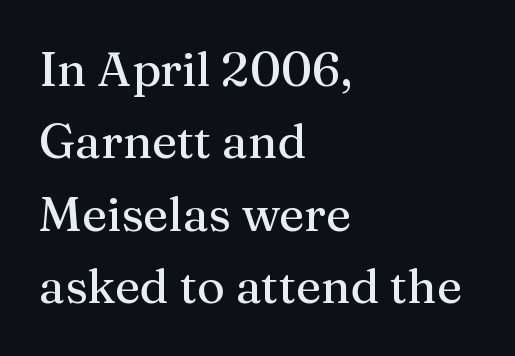
Q: Is the text italic (slanted)? A: No, it is upright.
Q: Is the typeface a serif or a sans-serif typeface? A: Serif.
Q: Is the text underlined? A: No.
Q: How is the paragraph aligned? A: Left-aligned.
Q: Is the spacing between letters normal or unusually wide? A: Normal.
Q: Is the spacing between lines tight, normal or loose? A: Normal.
Q: Width (condensed, normal, or wide)? A: Normal.
Q: Stroke contrast? A: Medium.
Q: x-height? A: Medium.
Q: Monospaced? A: No.
